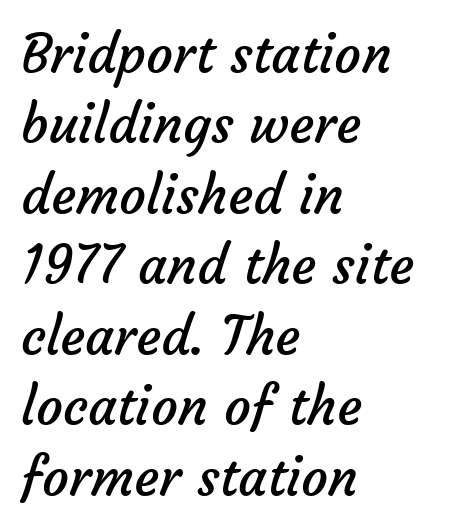
The image shows 53 px regular-weight sans-serif type; set left-aligned, normal line spacing (1.33x), normal letter spacing, not underlined; low stroke contrast and a medium x-height.
